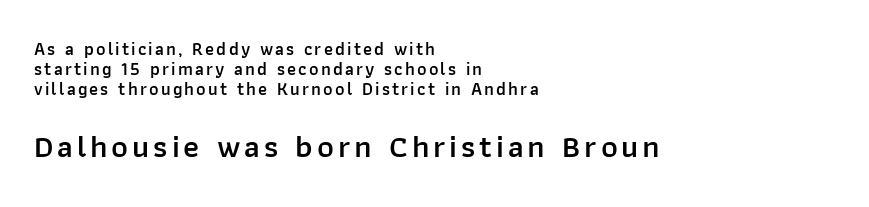
The image shows 32 px semibold sans-serif type, upright; set left-aligned, tight line spacing (1.12x), not underlined; the second (bottom) block is 1.78x larger; low stroke contrast and a medium x-height.
